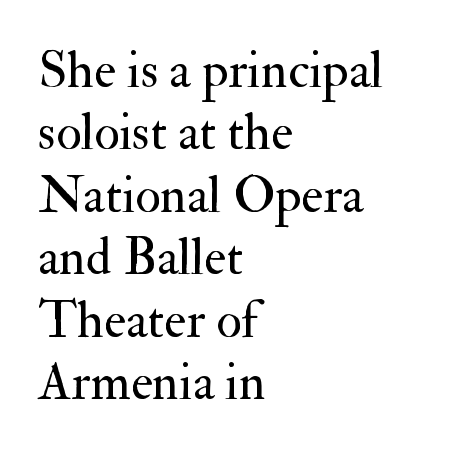
The image shows 52 px regular-weight serif type, upright; set left-aligned, line spacing 1.2x, normal letter spacing, not underlined; medium stroke contrast and a small x-height.
